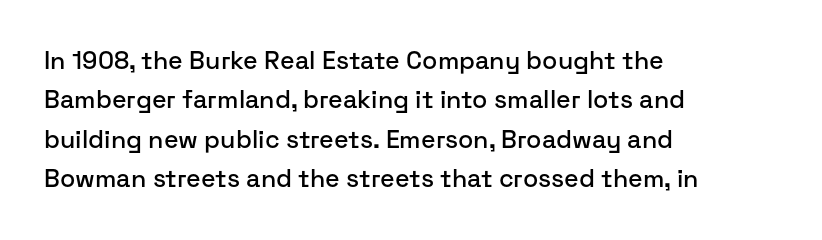
Q: Is the text italic (slanted)? A: No, it is upright.
Q: Is the text underlined? A: No.
Q: How is the paragraph aligned? A: Left-aligned.
Q: Is the spacing between letters normal or unusually wide? A: Normal.
Q: Is the spacing between lines tight, normal or loose? A: Normal.
